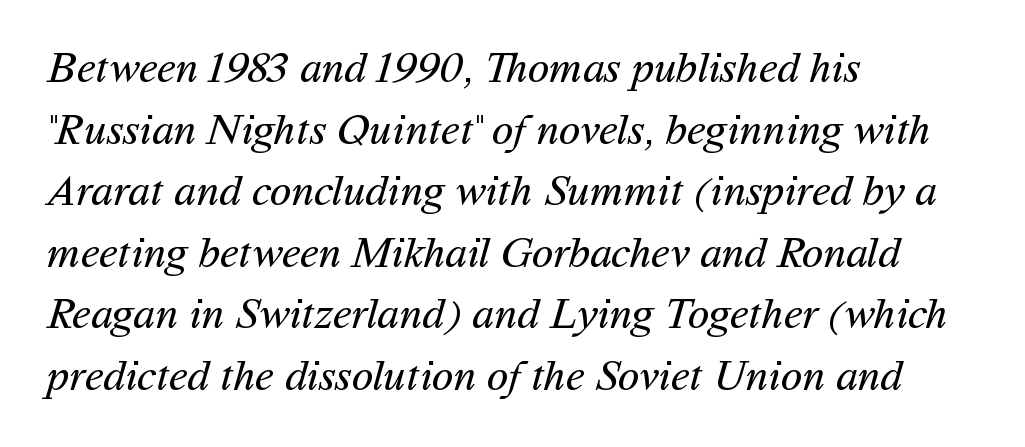
{"serif": "no", "bold": "no", "weight": "regular", "width": "normal", "stroke_contrast": "medium", "x_height": "medium", "monospaced": "no", "underline": "no", "align": "left", "line_spacing": "normal", "line_spacing_ratio": 1.4, "letter_spacing": "normal", "letter_spacing_em": 0.0, "glyph_px": 44}
